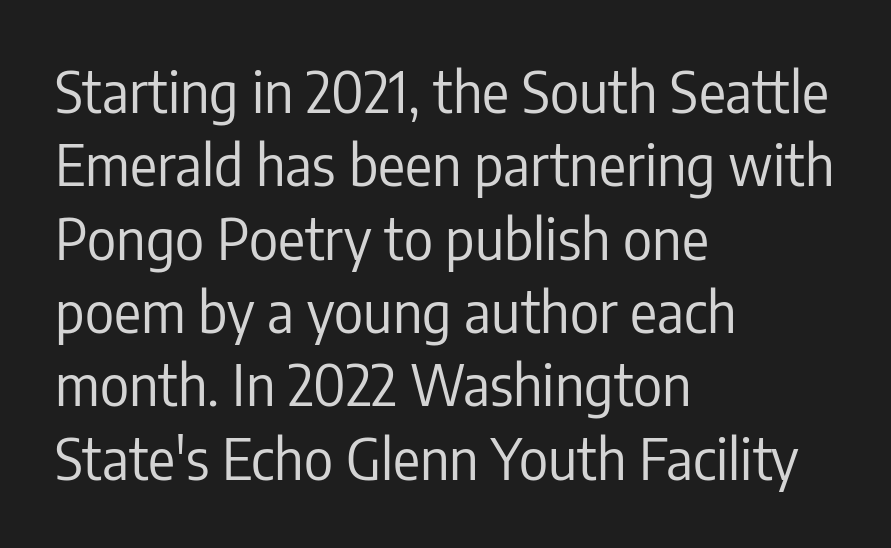
{"serif": "no", "italic": "no", "bold": "no", "weight": "regular", "width": "condensed", "stroke_contrast": "low", "x_height": "medium", "monospaced": "no", "underline": "no", "align": "left", "line_spacing": "normal", "line_spacing_ratio": 1.31, "letter_spacing": "normal", "letter_spacing_em": 0.0, "glyph_px": 56}
